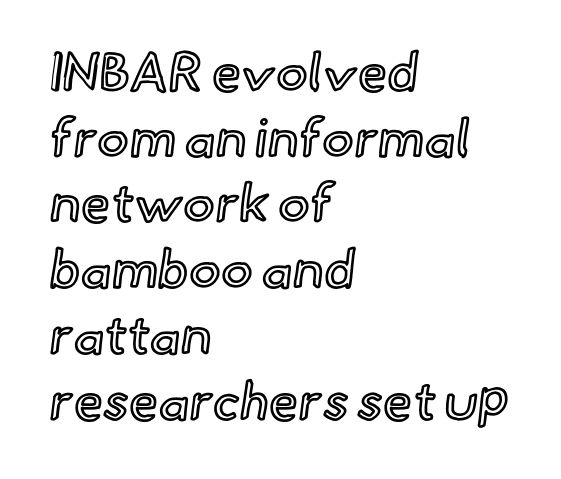
Q: Is the text italic (slanted)? A: Yes.
Q: Is the text underlined? A: No.
Q: How is the paragraph aligned? A: Left-aligned.
Q: Is the spacing between letters normal or unusually wide? A: Normal.
Q: Width (condensed, normal, or wide)? A: Normal.
Q: x-height? A: Small.
Q: Monospaced? A: No.
